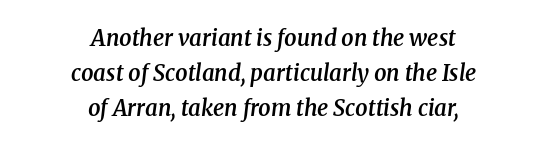
Q: Is the text bold? A: Semi-bold.
Q: Is the text italic (slanted)? A: Yes, it leans right by about 8 degrees.
Q: Is the text underlined? A: No.
Q: How is the paragraph aligned? A: Centered.
Q: Is the spacing between letters normal or unusually wide? A: Normal.
Q: Is the spacing between lines tight, normal or loose? A: Normal.
